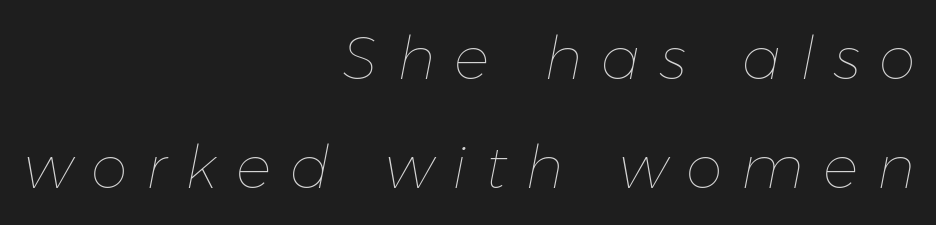
The image shows 59 px thin type, italic (leaning right); set right-aligned, line spacing 1.85x, unusually wide letter spacing (+0.32 em), not underlined; low stroke contrast and a medium x-height.
